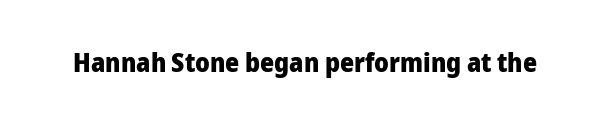
What stands out about the letter spacing? Nothing — it is the standard amount. No italicization has been applied; the sample stays upright. The gap between lines stays unmarked. Thick stems and heavy bowls — unmistakably bold.
